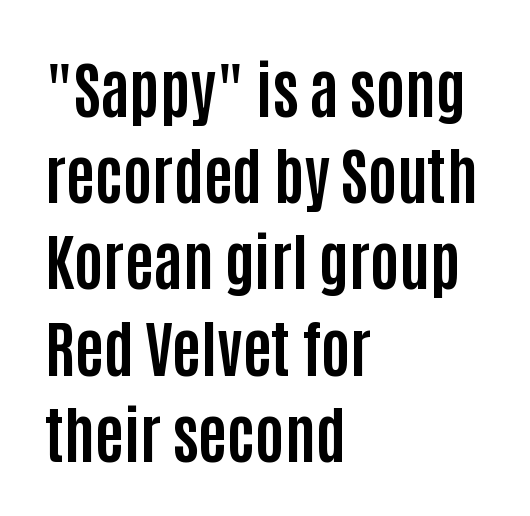
The image shows 62 px bold, condensed sans-serif type, upright; set left-aligned, normal line spacing (1.39x), normal letter spacing, not underlined; low stroke contrast and a large x-height.
